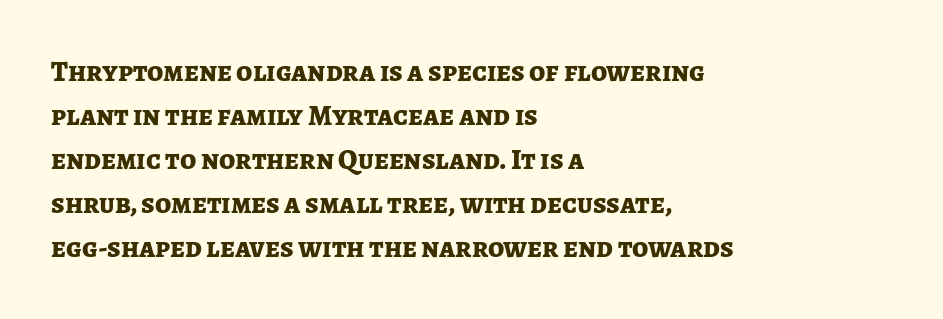
Reading down the column, the eye jumps a familiar distance to each next line. Each letter keeps its own natural width here, so spacing adapts to shape. Leftover space on each line is placed entirely after the last word. You could call the tracking neutral — neither tight nor loose. Check where the strokes stop: nothing finishes them off — pure sans.
